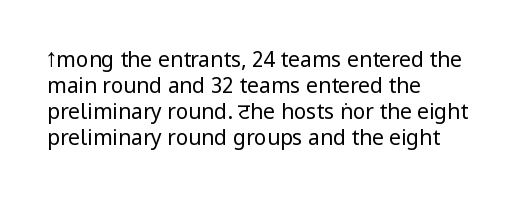
The typography opts for an upright posture over an oblique one. Unmarked baselines from the first word to the last. Students, note that the glyphs here touch the page at normal intervals. Which margin do the lines hug? The left one — the right edge is uneven. The typesetting does not lean heavy: it is not bold.
